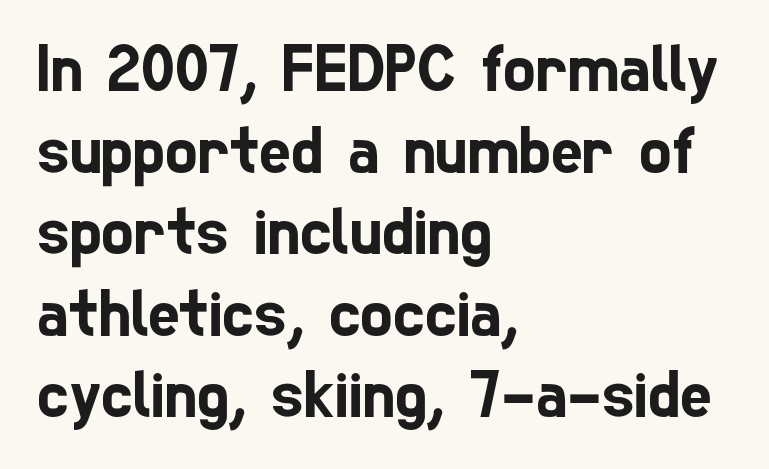
Q: Is the typeface a serif or a sans-serif typeface? A: Sans-serif.
Q: Is the text underlined? A: No.
Q: How is the paragraph aligned? A: Left-aligned.
Q: Is the spacing between letters normal or unusually wide? A: Normal.
Q: Width (condensed, normal, or wide)? A: Condensed.
Q: Stroke contrast? A: Low.
Q: x-height? A: Medium.
Q: Monospaced? A: No.
